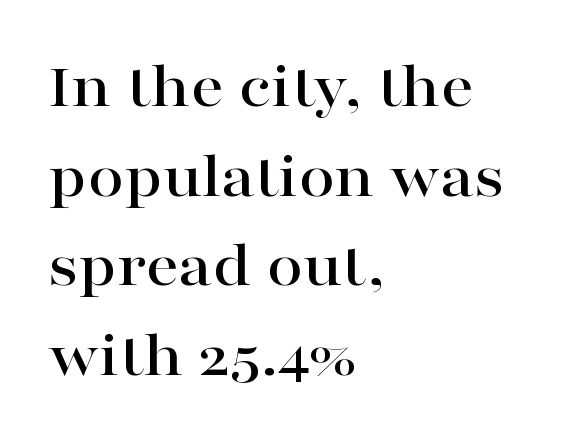
Is the letter spacing exaggerated? No — it looks like the ordinary default. Leftover space on each line is placed entirely after the last word. Honestly, there is no underline to notice here at all. Think of a printed novel: that variable character pitch is what you see here. What kind of face is this? One with serifs. Ordinary non-slanted type is in use.
